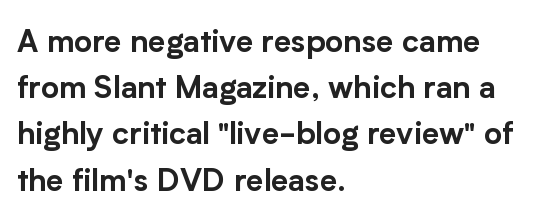
{"serif": "no", "italic": "no", "width": "normal", "stroke_contrast": "low", "x_height": "medium", "monospaced": "no", "underline": "no", "align": "left", "line_spacing": "normal", "line_spacing_ratio": 1.49, "letter_spacing": "normal", "letter_spacing_em": 0.0, "glyph_px": 31}
